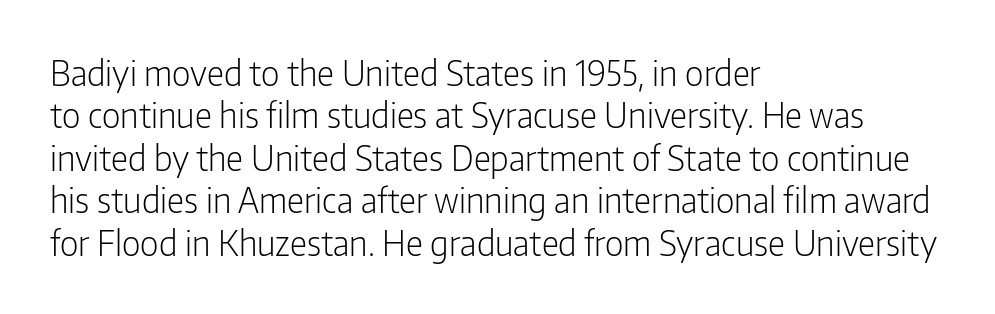
The image shows 34 px light, condensed sans-serif type, upright; set left-aligned, normal line spacing (1.25x), normal letter spacing, not underlined; low stroke contrast and a medium x-height.
